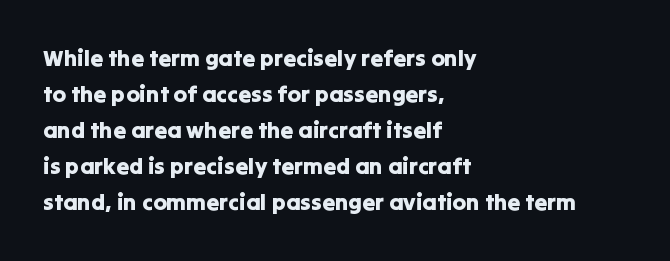
Regular leading. Check under the words: just untouched page. The type is set solid horizontally, with unmodified tracking. The paragraph has a hard left edge and a soft right edge.
